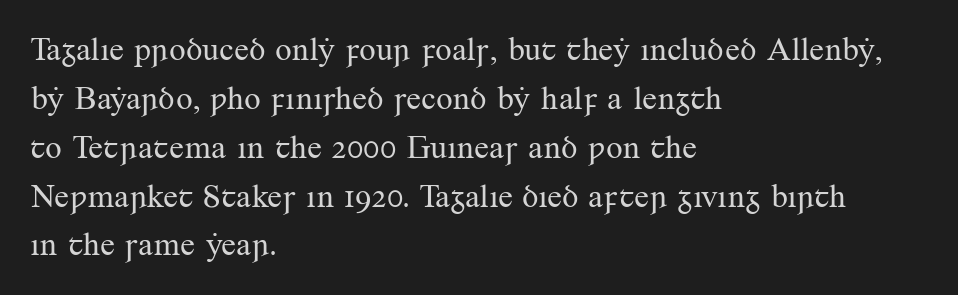
Q: Is the text bold? A: No.
Q: Is the text italic (slanted)? A: No, it is upright.
Q: Is the typeface a serif or a sans-serif typeface? A: Serif.
Q: Is the text underlined? A: No.
Q: How is the paragraph aligned? A: Left-aligned.
Q: Is the spacing between letters normal or unusually wide? A: Normal.
Q: Is the spacing between lines tight, normal or loose? A: Normal.
Q: Width (condensed, normal, or wide)? A: Normal.
Q: Stroke contrast? A: Medium.
Q: x-height? A: Small.
Q: Monospaced? A: No.
